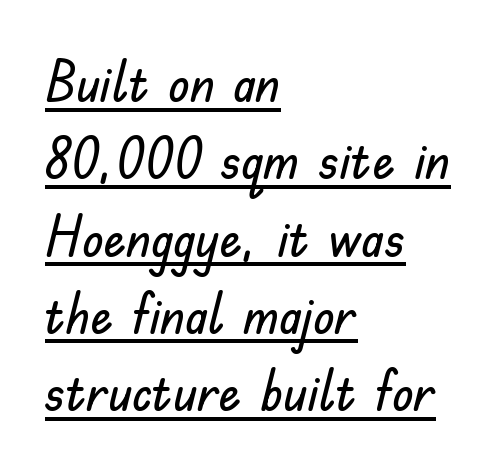
Think of a printed novel: that variable character pitch is what you see here. Line spacing here is normal. Students, observe the line beneath the letters — that is underlining. Notice how the passage keeps a crisp vertical edge on the left only.
